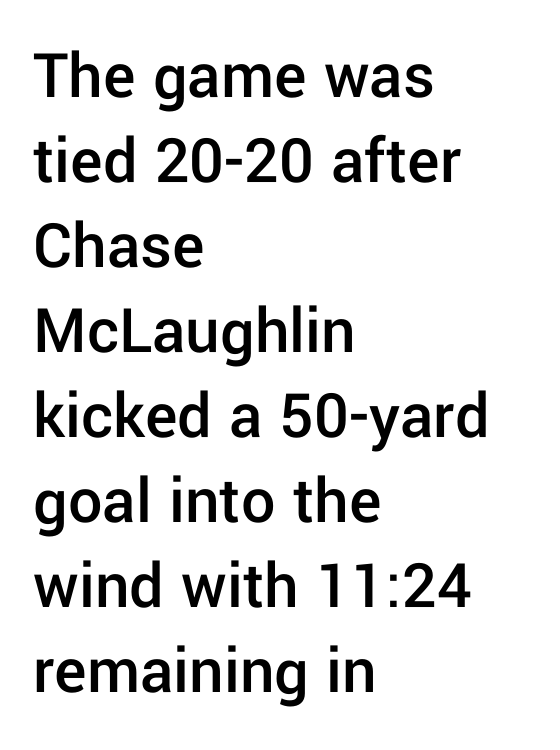
{"serif": "no", "italic": "no", "bold": "semi", "weight": "semibold", "width": "normal", "stroke_contrast": "low", "x_height": "medium", "monospaced": "no", "underline": "no", "align": "left", "line_spacing": "normal", "line_spacing_ratio": 1.25, "letter_spacing": "normal", "letter_spacing_em": 0.0, "glyph_px": 68}
